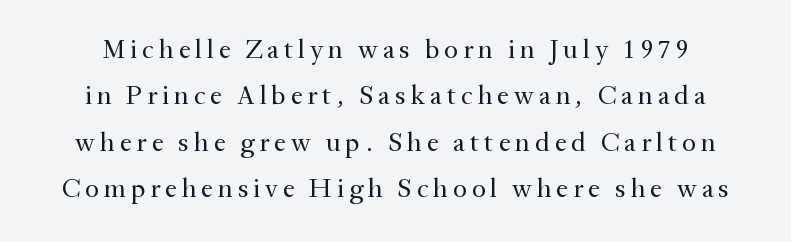
Q: Is the text bold? A: No.
Q: Is the text italic (slanted)? A: No, it is upright.
Q: Is the text underlined? A: No.
